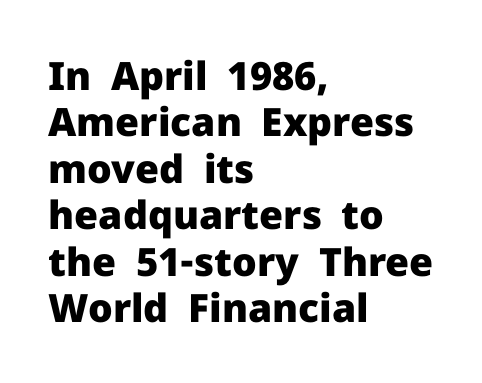
The image shows 39 px heavy sans-serif type, upright; set left-aligned, line spacing 1.19x, normal letter spacing, not underlined; low stroke contrast and a medium x-height.
